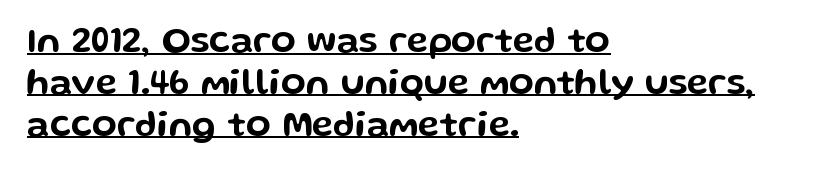
The image shows 36 px wide sans-serif type, upright; set left-aligned, line spacing 1.16x, normal letter spacing, underlined; low stroke contrast and a medium x-height.
